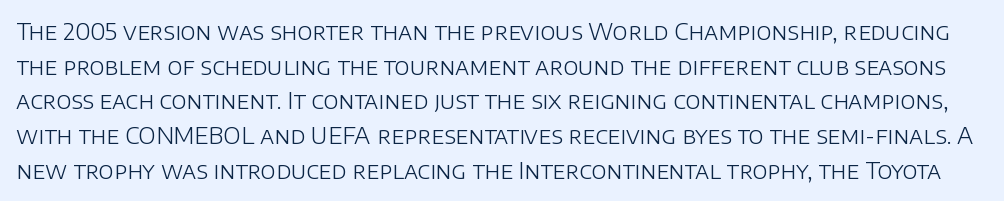
{"italic": "no", "bold": "no", "underline": "no", "line_spacing": "normal", "line_spacing_ratio": 1.51, "letter_spacing": "normal", "letter_spacing_em": 0.0, "glyph_px": 23}
